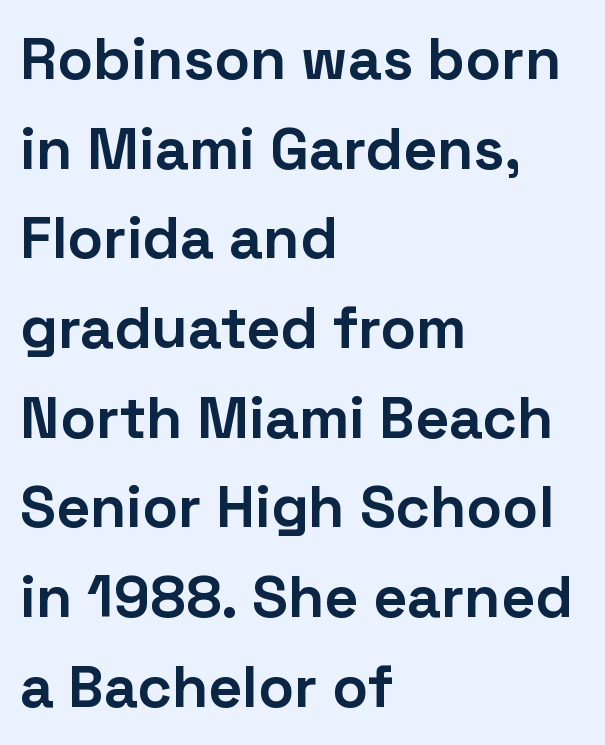
{"serif": "no", "italic": "no", "bold": "yes", "weight": "bold", "width": "normal", "stroke_contrast": "low", "x_height": "medium", "monospaced": "no", "underline": "no", "align": "left", "line_spacing": "normal", "line_spacing_ratio": 1.52, "letter_spacing": "normal", "letter_spacing_em": 0.0, "glyph_px": 59}
